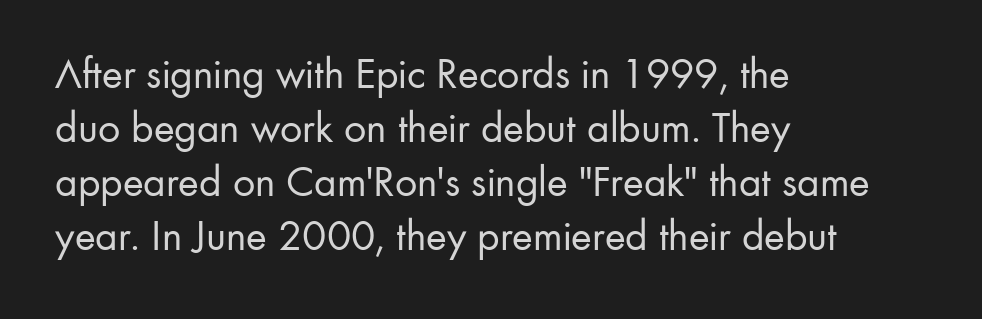
Beneath every word, the page is bare. The rendering anchors every line to the left-hand side. These lines are rendered in a variable-pitch font. On a weight scale, this lands at 450 or below. This sample uses an upright cut, with every glyph sitting square on the baseline. Short note: letters normally spaced.
